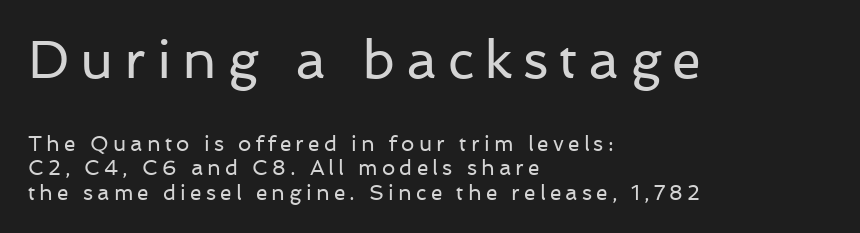
Q: Is the text bold? A: No.
Q: Is the text italic (slanted)? A: No, it is upright.
Q: Is the typeface a serif or a sans-serif typeface? A: Sans-serif.
Q: Is the text underlined? A: No.
Q: How is the paragraph aligned? A: Left-aligned.
Q: Is the spacing between letters normal or unusually wide? A: Unusually wide.
Q: Is the spacing between lines tight, normal or loose? A: Tight.
Q: Which block of text is set in a larger size, the first (top) or the second (bottom)? A: The first (top) one.
Q: Width (condensed, normal, or wide)? A: Normal.
Q: Stroke contrast? A: Low.
Q: x-height? A: Medium.
Q: Monospaced? A: No.
